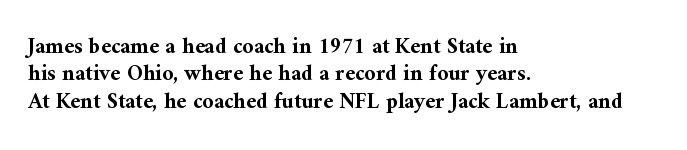
The image shows 22 px bold type, upright; set left-aligned, line spacing 1.24x, normal letter spacing, not underlined.
